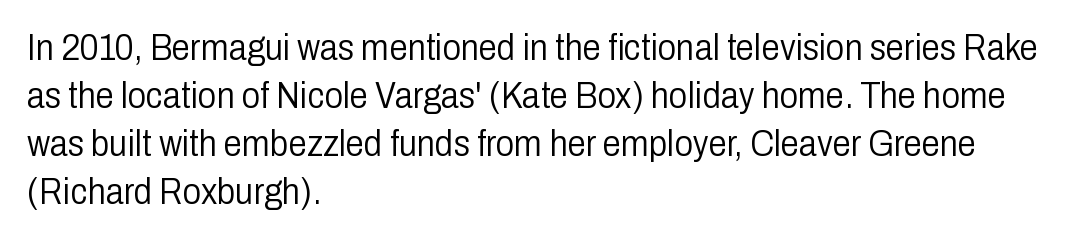
Honestly, the letter spacing is just normal — you wouldn't notice it. Quick note: not italic, upright. The vertical gap from one line to the next is medium. Each letter keeps its own natural width here, so spacing adapts to shape. The baseline area is clear. These lines stack with their left ends in a neat column.
